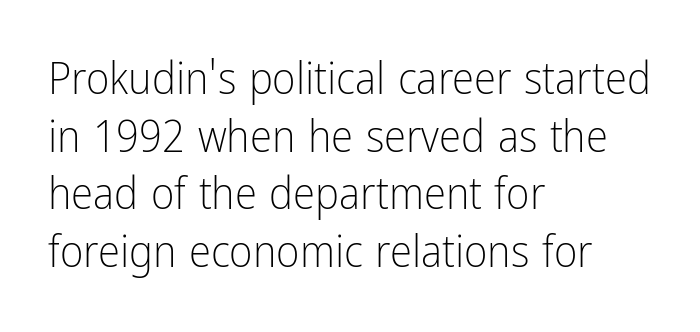
{"serif": "no", "italic": "no", "bold": "no", "weight": "light", "width": "condensed", "stroke_contrast": "low", "x_height": "medium", "monospaced": "no", "underline": "no", "align": "left", "line_spacing": "normal", "line_spacing_ratio": 1.28, "letter_spacing": "normal", "letter_spacing_em": 0.0, "glyph_px": 45}
